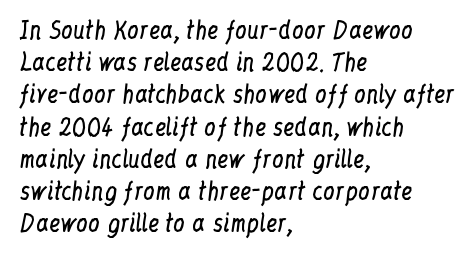
Q: Is the text bold? A: No.
Q: Is the text italic (slanted)? A: Yes.
Q: Is the text underlined? A: No.
Q: How is the paragraph aligned? A: Left-aligned.
Q: Is the spacing between letters normal or unusually wide? A: Normal.
Q: Is the spacing between lines tight, normal or loose? A: Normal.
